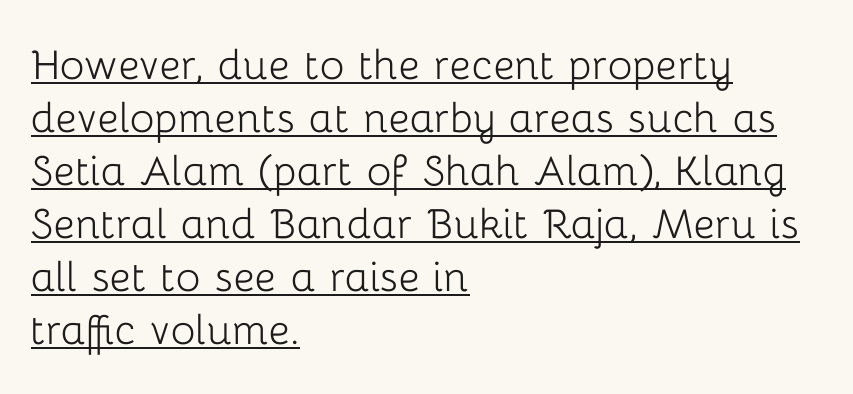
{"serif": "no", "italic": "no", "bold": "no", "weight": "light", "width": "normal", "stroke_contrast": "low", "x_height": "medium", "monospaced": "no", "underline": "yes", "align": "left", "line_spacing": "tight", "line_spacing_ratio": 1.02, "letter_spacing": "normal", "letter_spacing_em": 0.0, "glyph_px": 52}
